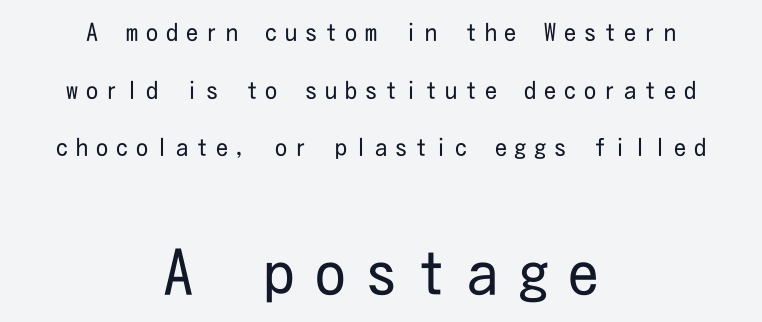
In terms of letterform style, serifs are entirely absent. The area under the type is left untouched. The font sits on the lighter half of the weight spectrum, regular included. If you folded the block vertically in half, each line would mirror itself in length.
